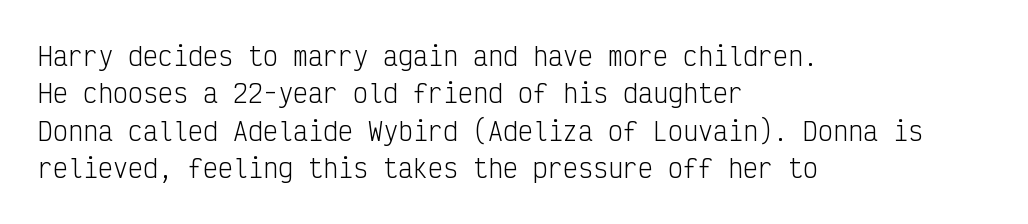
The image shows 25 px text type, upright; set left-aligned, normal line spacing (1.5x), normal letter spacing, not underlined.
